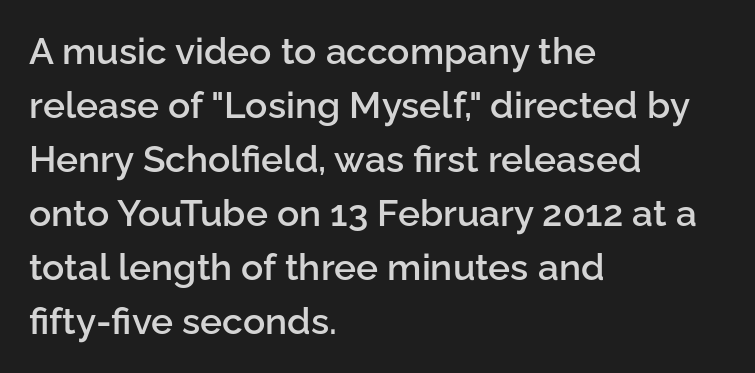
The image shows 37 px semibold sans-serif type, upright; set left-aligned, normal line spacing (1.46x), normal letter spacing, not underlined; low stroke contrast and a medium x-height.
